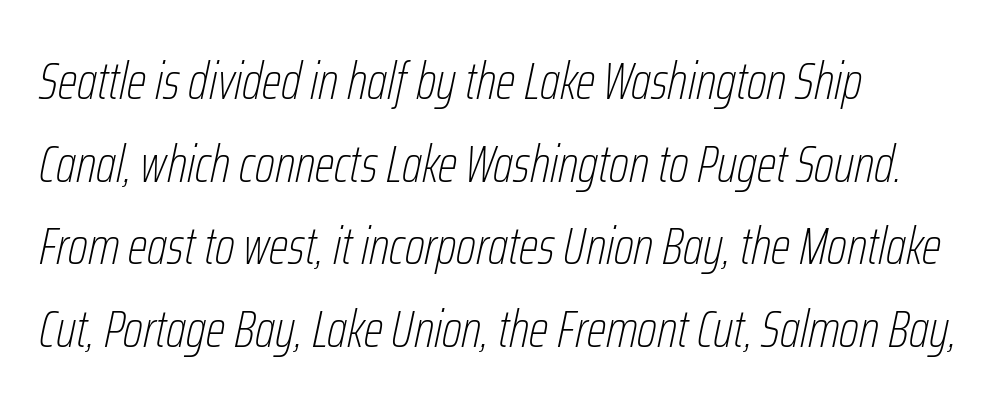
{"italic": "yes", "lean": "right", "slant_degrees": 12, "bold": "no", "weight": "thin", "width": "condensed", "stroke_contrast": "low", "x_height": "medium", "monospaced": "no", "underline": "no", "align": "left", "line_spacing": "normal", "line_spacing_ratio": 1.59, "letter_spacing": "normal", "letter_spacing_em": 0.0, "glyph_px": 52}
